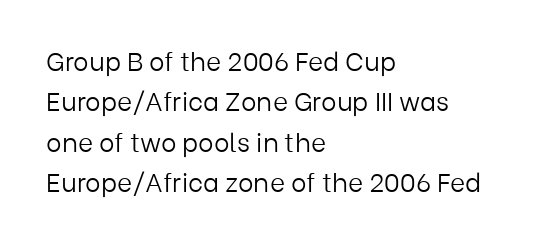
{"italic": "no", "bold": "no", "underline": "no", "align": "left", "line_spacing": "normal", "line_spacing_ratio": 1.55, "letter_spacing": "normal", "letter_spacing_em": 0.0, "glyph_px": 26}
